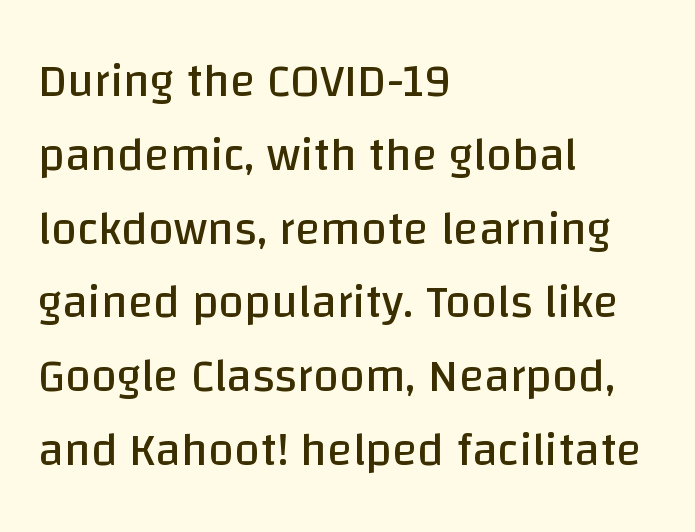
{"serif": "no", "italic": "no", "bold": "no", "weight": "regular", "width": "normal", "stroke_contrast": "low", "x_height": "large", "monospaced": "no", "underline": "no", "align": "left", "line_spacing": "normal", "line_spacing_ratio": 1.57, "letter_spacing": "normal", "letter_spacing_em": 0.0, "glyph_px": 47}
